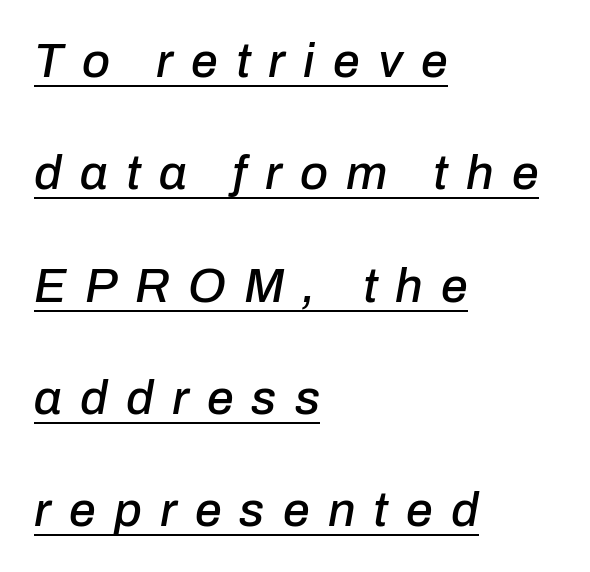
The rendering uses a large line-height, opening up the rows. Is this a fixed-width face? No — the glyphs have proportional, varying widths. A typesetter would call this heavily tracked-out type. Italic: yes, the glyphs are oblique.
